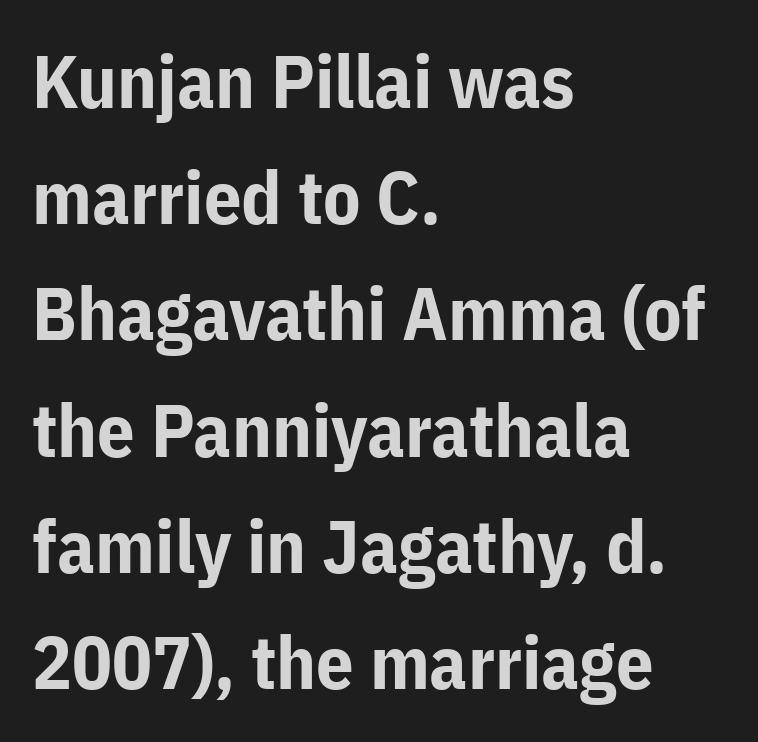
Q: Is the text bold? A: Yes.
Q: Is the text italic (slanted)? A: No, it is upright.
Q: Is the typeface a serif or a sans-serif typeface? A: Sans-serif.
Q: Is the text underlined? A: No.
Q: How is the paragraph aligned? A: Left-aligned.
Q: Is the spacing between letters normal or unusually wide? A: Normal.
Q: Is the spacing between lines tight, normal or loose? A: Normal.
Q: Width (condensed, normal, or wide)? A: Normal.
Q: Stroke contrast? A: Low.
Q: x-height? A: Medium.
Q: Monospaced? A: No.
